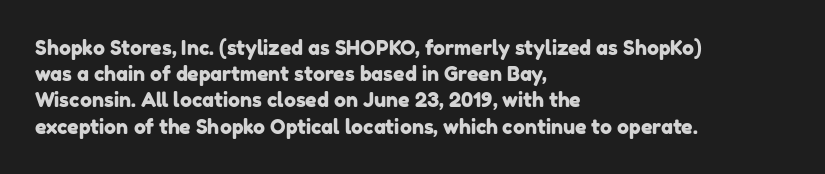
The image shows 20 px text type; set left-aligned, normal line spacing (1.31x), normal letter spacing, not underlined.
